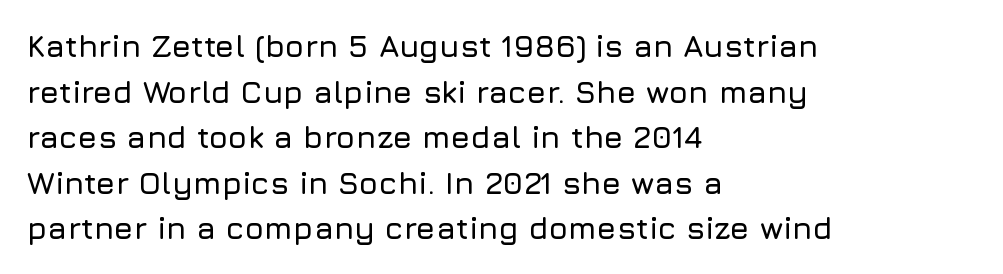
Q: Is the text italic (slanted)? A: No, it is upright.
Q: Is the typeface a serif or a sans-serif typeface? A: Sans-serif.
Q: Is the text underlined? A: No.
Q: How is the paragraph aligned? A: Left-aligned.
Q: Is the spacing between letters normal or unusually wide? A: Normal.
Q: Is the spacing between lines tight, normal or loose? A: Normal.
Q: Width (condensed, normal, or wide)? A: Normal.
Q: Stroke contrast? A: Low.
Q: x-height? A: Medium.
Q: Monospaced? A: No.
